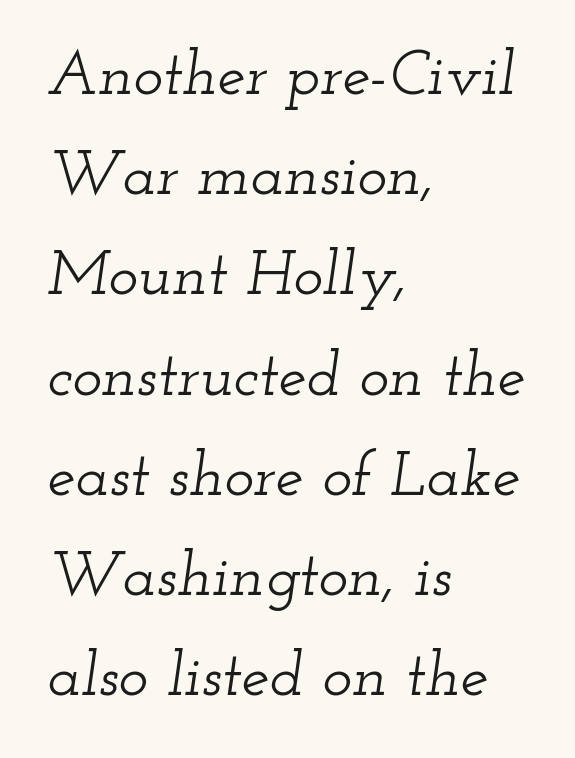
The image shows 63 px wide serif type, italic (leaning right); set left-aligned, normal line spacing (1.59x), normal letter spacing, not underlined; low stroke contrast and a small x-height.
